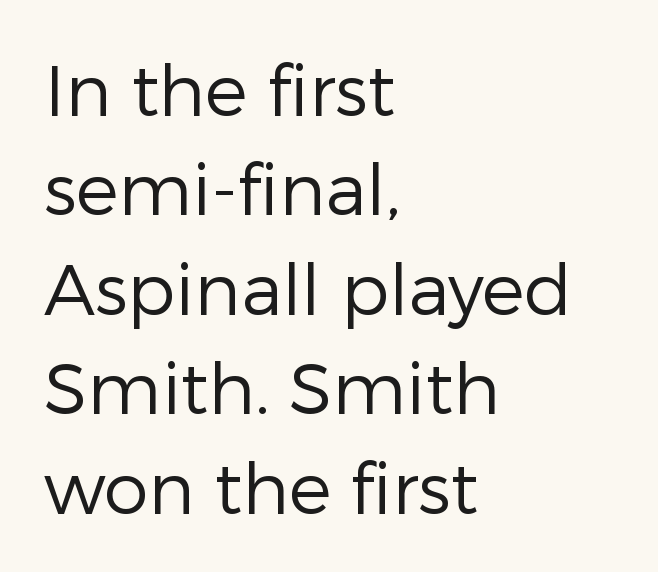
Q: Is the text bold? A: No.
Q: Is the text italic (slanted)? A: No, it is upright.
Q: Is the typeface a serif or a sans-serif typeface? A: Sans-serif.
Q: Is the text underlined? A: No.
Q: How is the paragraph aligned? A: Left-aligned.
Q: Is the spacing between letters normal or unusually wide? A: Normal.
Q: Is the spacing between lines tight, normal or loose? A: Normal.
Q: Width (condensed, normal, or wide)? A: Normal.
Q: Stroke contrast? A: Low.
Q: x-height? A: Medium.
Q: Monospaced? A: No.
